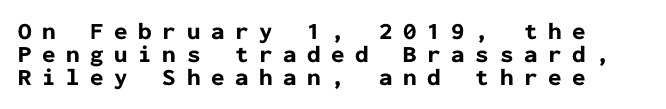
The image shows 24 px bold type, upright; set tight line spacing (0.96x), unusually wide letter spacing (+0.44 em), not underlined.
